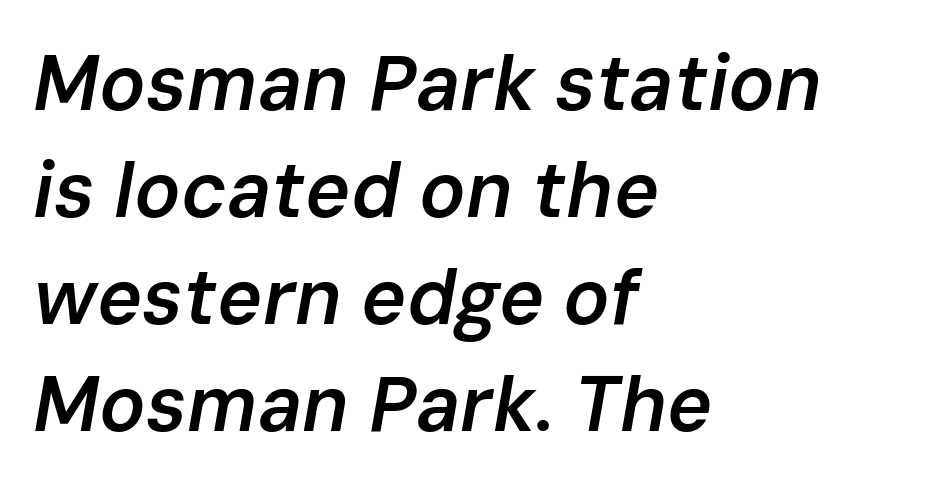
Decoration check: the copy has no underline. Students, this is semibold: more ink than regular, less than bold. Do the characters align in a grid? No, the font is proportional. Tracking here is standard; glyphs follow each other at the usual distance. Line spacing here is normal.
